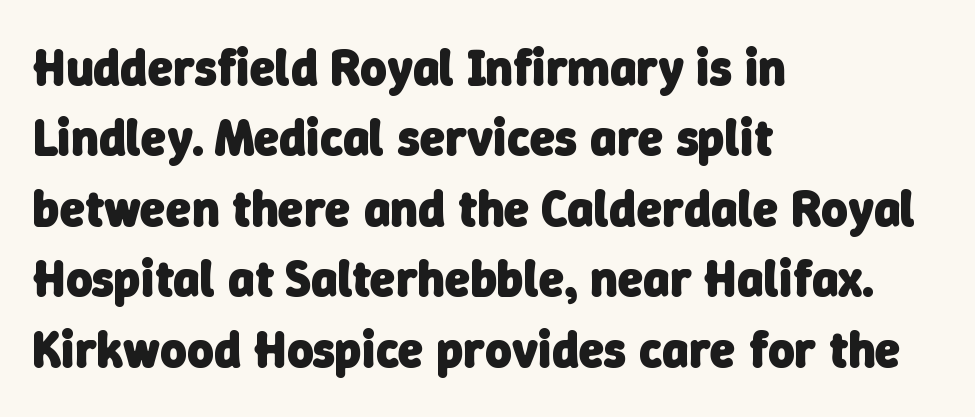
Q: Is the text bold? A: Yes.
Q: Is the typeface a serif or a sans-serif typeface? A: Sans-serif.
Q: Is the text underlined? A: No.
Q: How is the paragraph aligned? A: Left-aligned.
Q: Is the spacing between letters normal or unusually wide? A: Normal.
Q: Is the spacing between lines tight, normal or loose? A: Normal.
Q: Width (condensed, normal, or wide)? A: Normal.
Q: Stroke contrast? A: Low.
Q: x-height? A: Medium.
Q: Monospaced? A: No.
